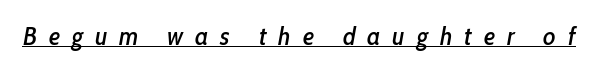
This rendering features underlined lettering. The text carries the slant typical of an italic or oblique font. Glyph-to-glyph distance is far greater than everyday printed text.
